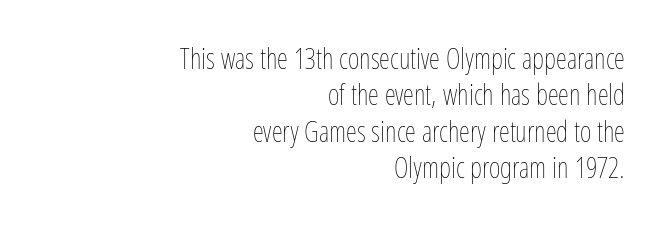
The image shows 28 px thin, condensed type, upright; set right-aligned, normal line spacing (1.3x), normal letter spacing, not underlined; low stroke contrast and a medium x-height.
